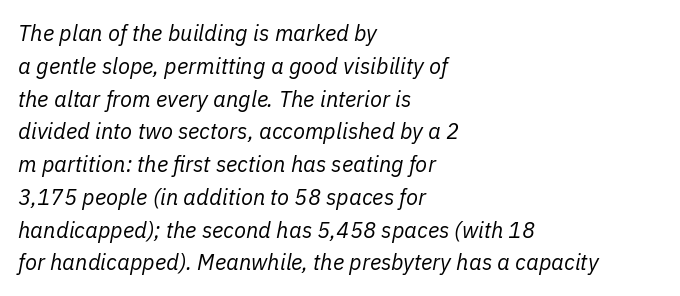
Q: Is the text bold? A: No.
Q: Is the text italic (slanted)? A: Yes, it leans right by about 11 degrees.
Q: Is the text underlined? A: No.
Q: How is the paragraph aligned? A: Left-aligned.
Q: Is the spacing between letters normal or unusually wide? A: Normal.
Q: Is the spacing between lines tight, normal or loose? A: Normal.
